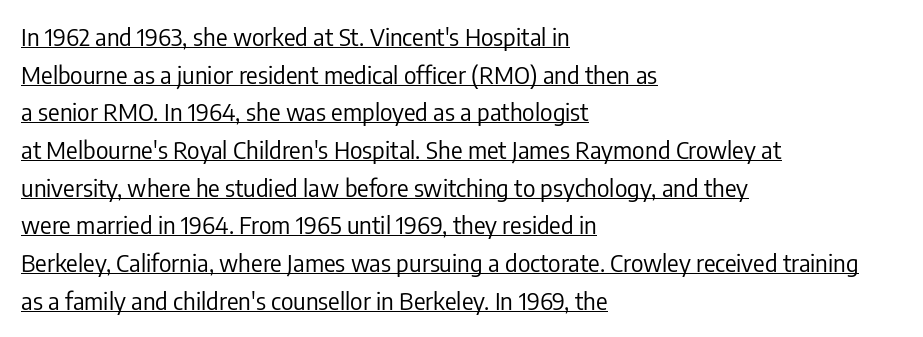
Q: Is the text bold? A: No.
Q: Is the text italic (slanted)? A: No, it is upright.
Q: Is the text underlined? A: Yes.
Q: How is the paragraph aligned? A: Left-aligned.
Q: Is the spacing between letters normal or unusually wide? A: Normal.
Q: Is the spacing between lines tight, normal or loose? A: Normal.
